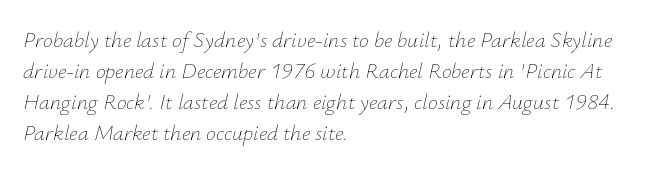
The space between consecutive lines is moderate. Heft: none added — not bold. The face used here has a pronounced slope to its letters. No extra tracking has been applied to these lines. This rendering uses left alignment, leaving the right contour irregular. The words here are not underlined.
